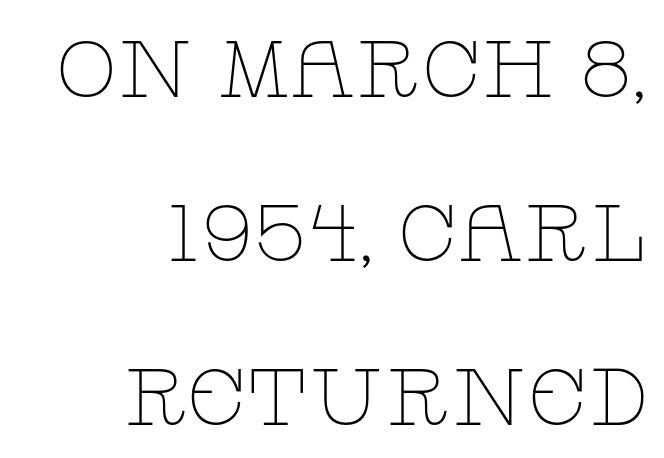
The lettering stays uniformly vertical, giving the passage a roman look. Spacing verdict: proportional, widths tailored to each character. Observe the ordinary spacing: letters are neighbours, not strangers. Leftover space on each line is placed entirely before the opening word.
